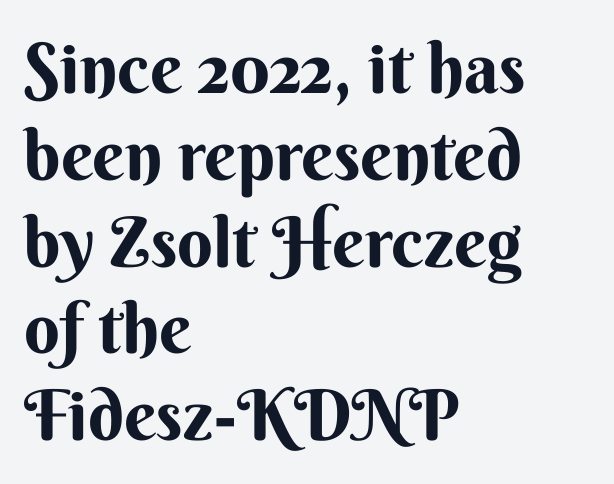
Q: Is the text italic (slanted)? A: No, it is upright.
Q: Is the typeface a serif or a sans-serif typeface? A: Sans-serif.
Q: Is the text underlined? A: No.
Q: How is the paragraph aligned? A: Left-aligned.
Q: Is the spacing between letters normal or unusually wide? A: Normal.
Q: Width (condensed, normal, or wide)? A: Normal.
Q: Stroke contrast? A: Medium.
Q: x-height? A: Small.
Q: Monospaced? A: No.
